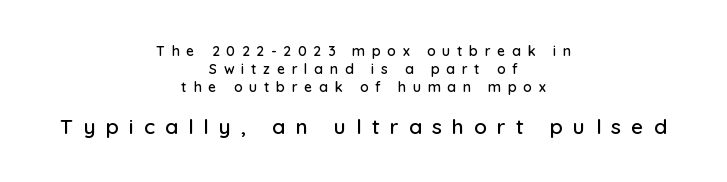
{"italic": "no", "underline": "no", "align": "center", "line_spacing": "normal", "line_spacing_ratio": 1.29, "letter_spacing": "wide", "letter_spacing_em": 0.48, "larger_block": "second", "size_ratio": 1.5, "glyph_px": 21}
